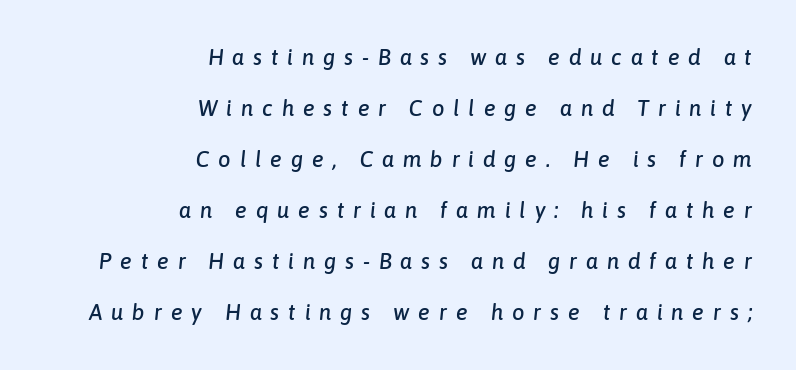
The image shows 22 px text type, italic (leaning right); set right-aligned, loose line spacing (2.32x), unusually wide letter spacing (+0.4 em), not underlined.
